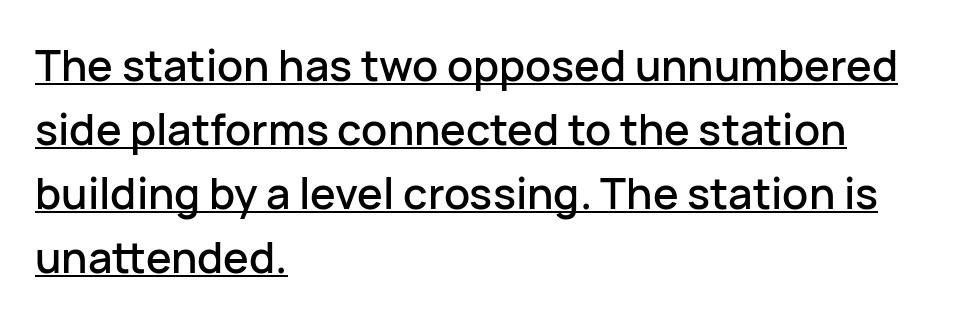
{"serif": "no", "italic": "no", "width": "normal", "stroke_contrast": "low", "x_height": "medium", "monospaced": "no", "underline": "yes", "align": "left", "line_spacing": "normal", "line_spacing_ratio": 1.49, "letter_spacing": "normal", "letter_spacing_em": 0.0, "glyph_px": 43}
